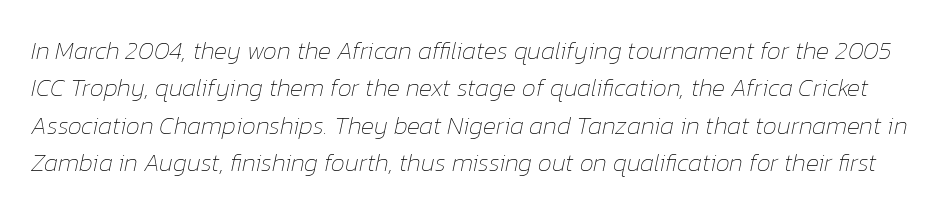
Is the stroke heavy? The answer is a plain regular-or-lighter. A clean baseline with only descenders dipping below it. The glyphs look as if they've been sheared to an angle. Does the leading feel generous? No, just average.
